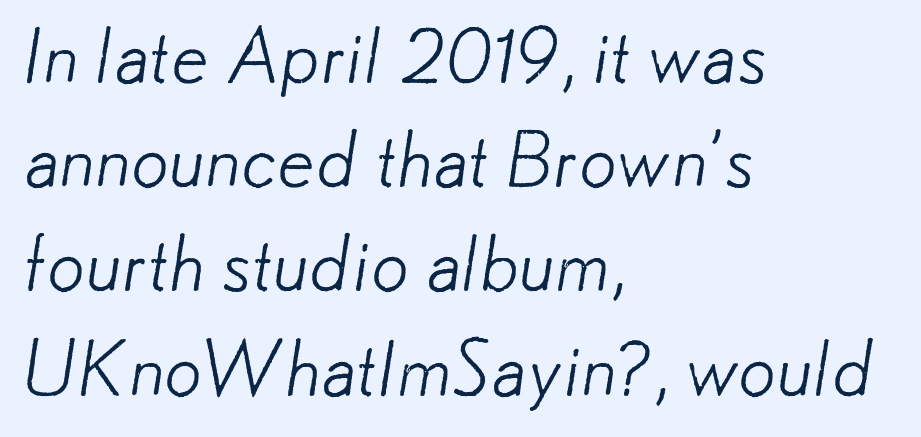
The image shows 75 px light sans-serif type; set left-aligned, normal line spacing (1.39x), normal letter spacing, not underlined; low stroke contrast and a small x-height.
